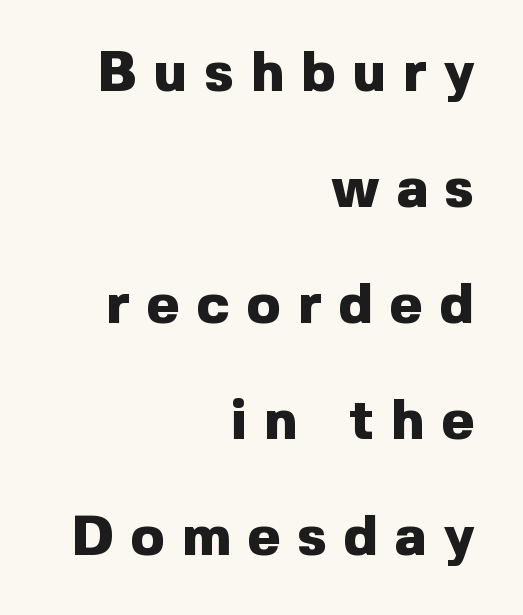
Q: Is the text bold? A: Yes.
Q: Is the text italic (slanted)? A: No, it is upright.
Q: Is the typeface a serif or a sans-serif typeface? A: Sans-serif.
Q: Is the text underlined? A: No.
Q: How is the paragraph aligned? A: Right-aligned.
Q: Is the spacing between letters normal or unusually wide? A: Unusually wide.
Q: Is the spacing between lines tight, normal or loose? A: Loose.
Q: Width (condensed, normal, or wide)? A: Normal.
Q: x-height? A: Medium.
Q: Monospaced? A: No.
